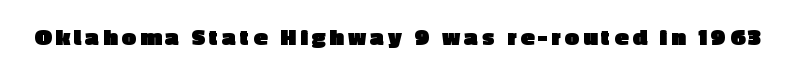
{"italic": "no", "bold": "yes", "underline": "no", "glyph_px": 25}
